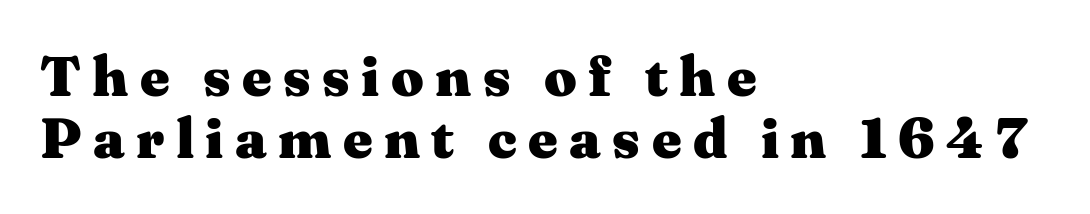
The image shows 57 px heavy, wide serif type, upright; set left-aligned, tight line spacing (1.09x), unusually wide letter spacing (+0.2 em), not underlined; medium stroke contrast and a medium x-height.
